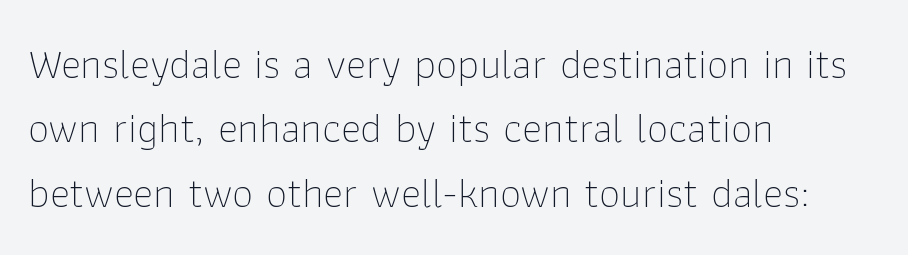
Visually the block forms a straight wall on the left and a jagged coastline on the right. This rendering features lettering with no underline. Weight class: somewhere from thin through regular. Is there much room between lines? A standard amount, neither cramped nor airy.
